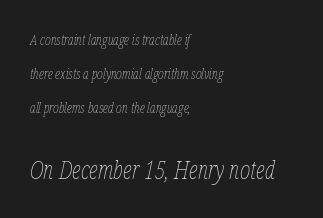
{"italic": "yes", "lean": "right", "slant_degrees": 12, "bold": "no", "underline": "no", "align": "left", "line_spacing": "loose", "line_spacing_ratio": 2.44, "letter_spacing": "normal", "letter_spacing_em": 0.0, "larger_block": "second", "size_ratio": 1.79, "glyph_px": 25}
